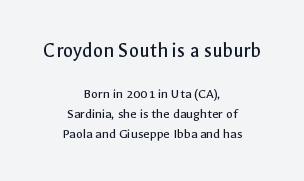
Words appear dense and cohesive because spacing is normal. Caption: multi-line text, centered on the measure. Notice how the stems are strictly vertical — no italics here. The leading is moderate, giving the passage an even texture. Descender tails drop into unmarked territory. Caption: upper text group enlarged, lower text group reduced.
